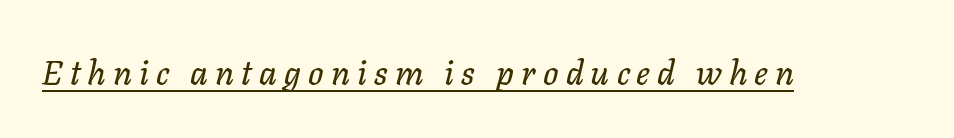
Somebody hit Ctrl+U on this one — the words are underlined. Observe the wide spacing: letters keep a clear distance from each other. A typesetter would mark this as italic. The rendering uses natural spacing where letterforms have individual widths.
